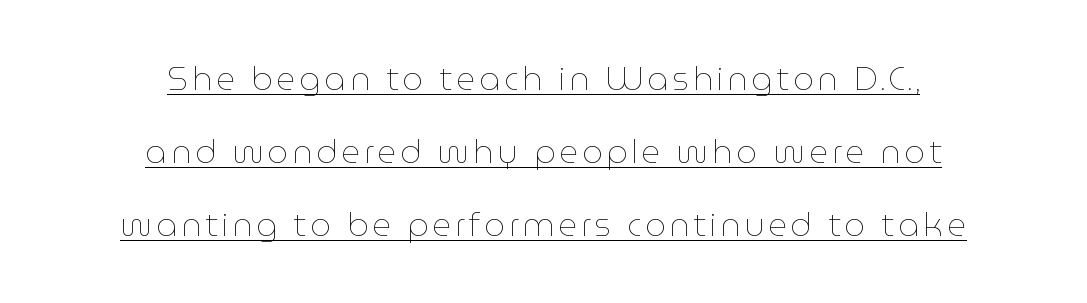
{"italic": "no", "bold": "no", "weight": "thin", "width": "normal", "stroke_contrast": "low", "x_height": "medium", "monospaced": "no", "underline": "yes", "align": "center", "line_spacing": "loose", "line_spacing_ratio": 2.21, "glyph_px": 33}
